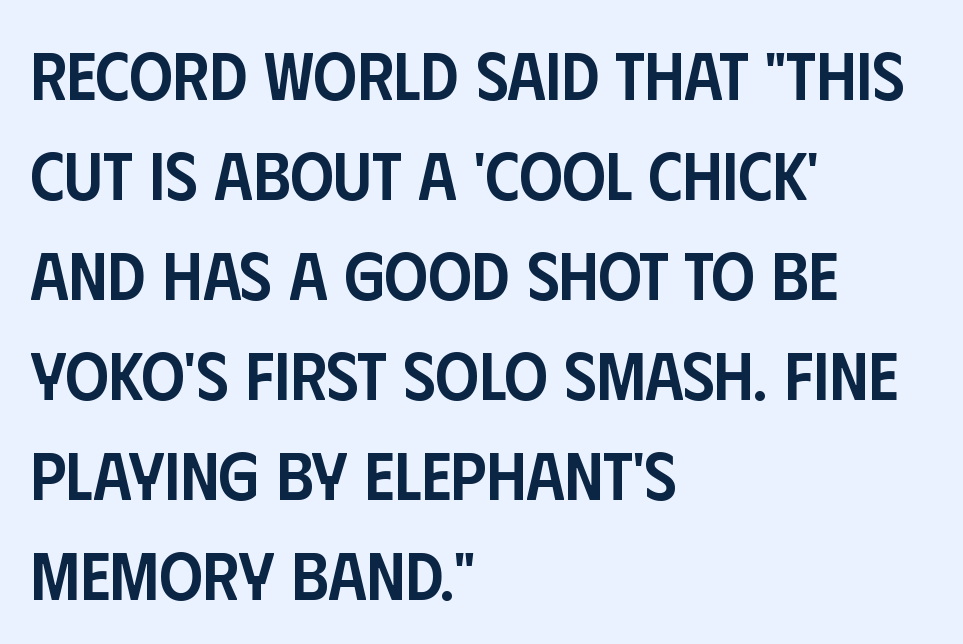
The lettering stays uniformly vertical, giving the passage a roman look. Observe the ordinary spacing: letters are neighbours, not strangers. Is the block centered? No — it sits flush against the left margin. Unlike a traditional serif, this face leaves its strokes unadorned. How heavy is the stroke? Medium-heavy — a semibold, shy of bold. The zone under the glyphs is completely vacant.
